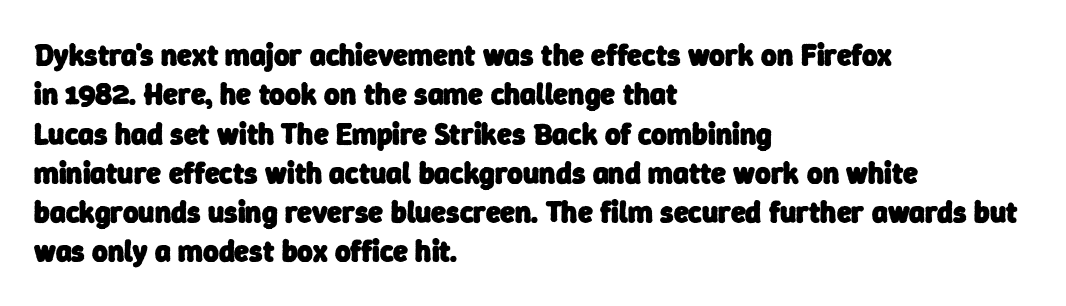
{"serif": "no", "bold": "yes", "weight": "heavy", "width": "normal", "stroke_contrast": "low", "x_height": "medium", "monospaced": "no", "underline": "no", "align": "left", "line_spacing": "normal", "line_spacing_ratio": 1.31, "letter_spacing": "normal", "letter_spacing_em": 0.0, "glyph_px": 30}
